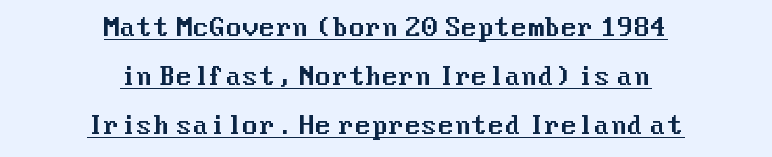
Q: Is the text italic (slanted)? A: No, it is upright.
Q: Is the text underlined? A: Yes.
Q: How is the paragraph aligned? A: Centered.
Q: Is the spacing between letters normal or unusually wide? A: Normal.
Q: Is the spacing between lines tight, normal or loose? A: Loose.
